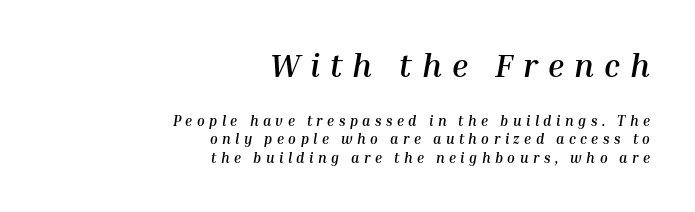
The image shows 32 px semibold type, italic (leaning right); set right-aligned, normal line spacing (1.3x), unusually wide letter spacing (+0.32 em), not underlined; the first (top) block is 2.29x larger; medium stroke contrast and a medium x-height.
